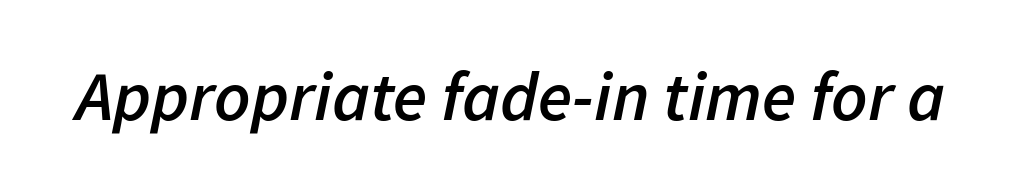
This sample has the flowing, uneven cadence of proportional lettering. The gaps between neighbouring characters are ordinary and unremarkable. Slightly chunky letters — semibold, I'd say, not full bold. The space directly below the letters is spotless.
